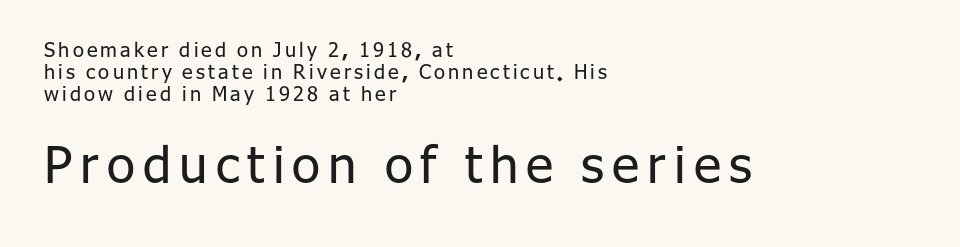
{"serif": "no", "italic": "no", "bold": "no", "weight": "regular", "width": "normal", "stroke_contrast": "low", "x_height": "medium", "monospaced": "no", "underline": "no", "align": "left", "line_spacing": "tight", "line_spacing_ratio": 1.09, "larger_block": "second", "size_ratio": 2.55, "glyph_px": 51}
